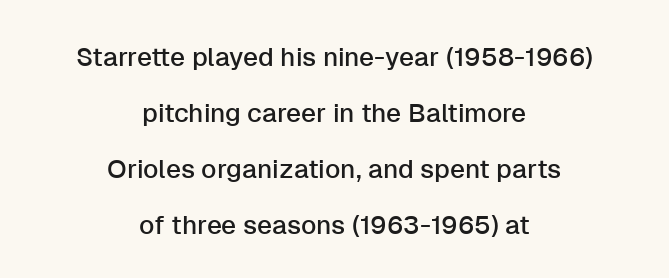
The lettering stays uniformly vertical, giving the passage a roman look. Check under the words: just untouched page. How would I describe the line gaps? Wide and relaxed. Typeset on center — no edge is straight. You could call the tracking neutral — neither tight nor loose.
